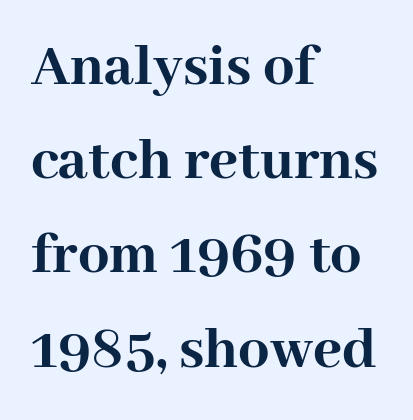
{"serif": "yes", "italic": "no", "bold": "yes", "weight": "semibold", "width": "normal", "stroke_contrast": "high", "x_height": "medium", "monospaced": "no", "underline": "no", "align": "left", "line_spacing": "normal", "line_spacing_ratio": 1.52, "letter_spacing": "normal", "letter_spacing_em": 0.0, "glyph_px": 62}
